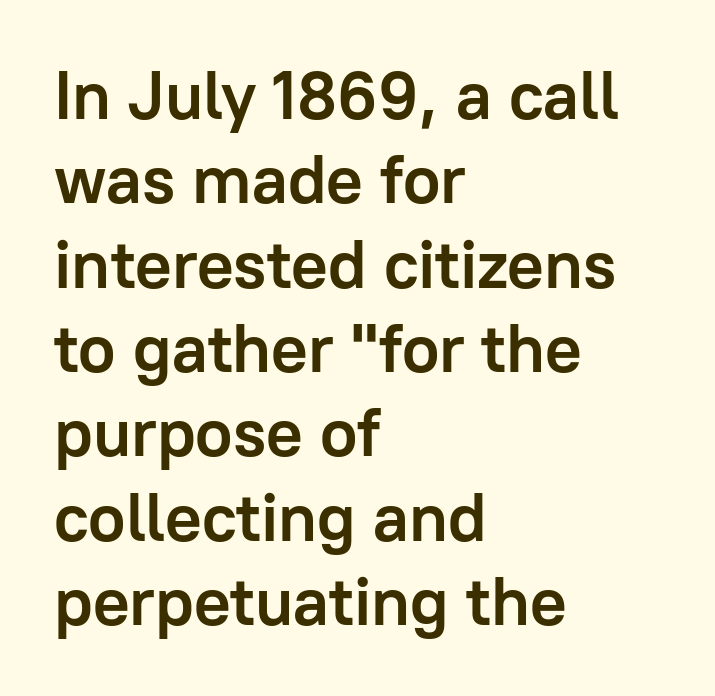
{"serif": "no", "italic": "no", "bold": "yes", "weight": "semibold", "width": "normal", "stroke_contrast": "low", "x_height": "medium", "monospaced": "no", "underline": "no", "align": "left", "line_spacing_ratio": 1.24, "letter_spacing": "normal", "letter_spacing_em": 0.0, "glyph_px": 68}
